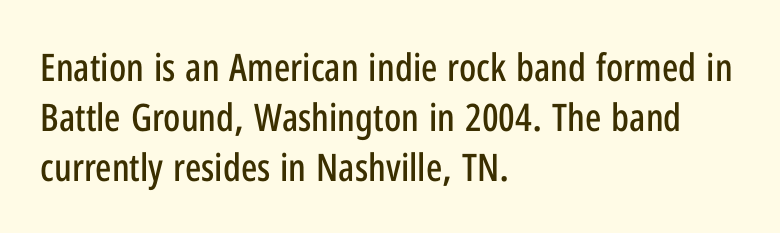
The passage shown is typed in a proportional face where columns would drift. Vertical strokes here are truly vertical. Type style note: lacks serifs. Horizontally, the lines are justified to the leading edge only. Whoever set this chose a conventional vertical rhythm. The letterforms sit shoulder to shoulder at normal distance.
